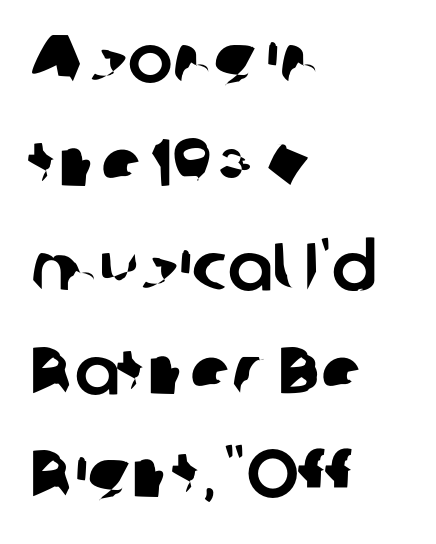
Q: Is the typeface a serif or a sans-serif typeface? A: Sans-serif.
Q: Is the text underlined? A: No.
Q: How is the paragraph aligned? A: Left-aligned.
Q: Is the spacing between letters normal or unusually wide? A: Normal.
Q: Is the spacing between lines tight, normal or loose? A: Normal.
Q: Width (condensed, normal, or wide)? A: Normal.
Q: Stroke contrast? A: Low.
Q: x-height? A: Medium.
Q: Monospaced? A: No.
